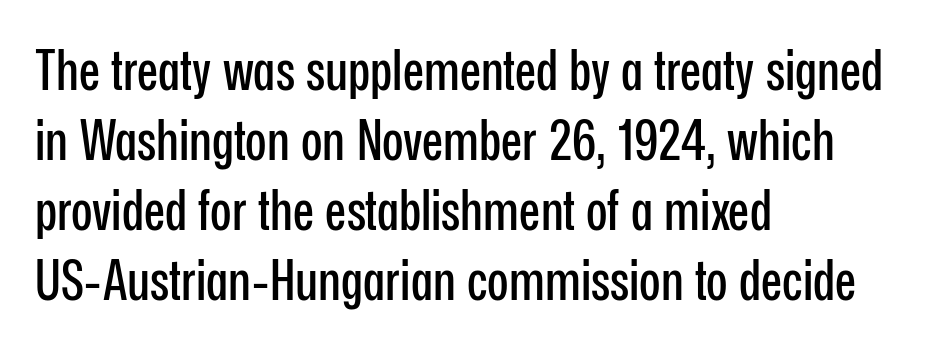
The image shows 56 px condensed sans-serif type, upright; set left-aligned, normal line spacing (1.25x), normal letter spacing, not underlined; low stroke contrast and a medium x-height.
